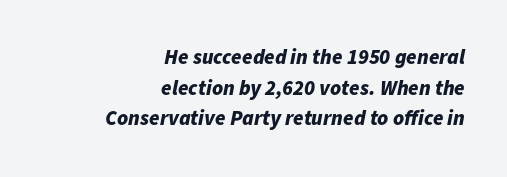
Look at the stroke-to-counter ratio: heavy, a bold. Short and long lines alike share a common ending point at right. Quick note: italic. Standard letterfit; no display-style spreading of the glyphs.
